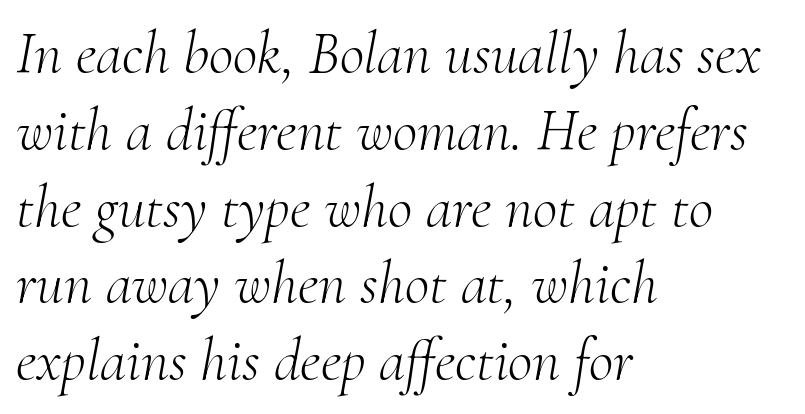
The letters sit at their default tracking, neither squeezed nor spread. Old-style or modern, the face here clearly has serifs. These lines stack with their left ends in a neat column. The rendering uses natural spacing where letterforms have individual widths.
